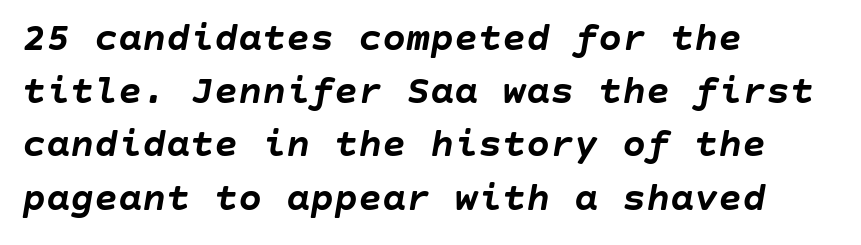
Does the weight exceed regular? Yes, all the way to bold. The lines sit at an ordinary, default distance from one another. How are the letters spaced? Ordinarily, with no added tracking. These lines were composed using italics. These lines stack with their left ends in a neat column. Unmarked baselines from the first word to the last.
